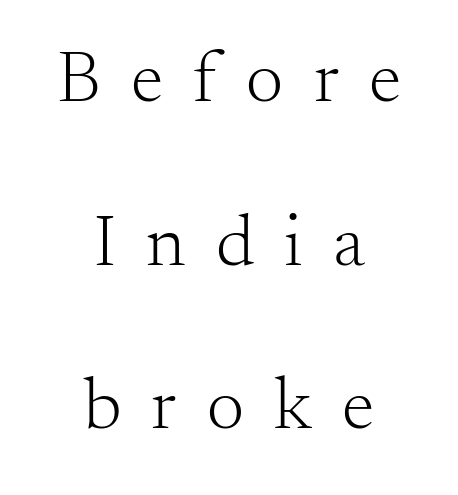
{"serif": "yes", "italic": "no", "bold": "no", "weight": "light", "width": "normal", "stroke_contrast": "medium", "x_height": "small", "monospaced": "no", "underline": "no", "align": "center", "line_spacing": "loose", "line_spacing_ratio": 2.21, "letter_spacing": "wide", "letter_spacing_em": 0.41, "glyph_px": 74}
